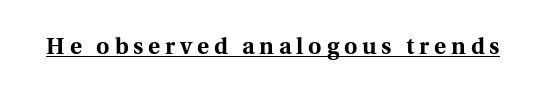
Q: Is the text bold? A: Yes.
Q: Is the text italic (slanted)? A: No, it is upright.
Q: Is the text underlined? A: Yes.
Q: Is the spacing between letters normal or unusually wide? A: Unusually wide.
